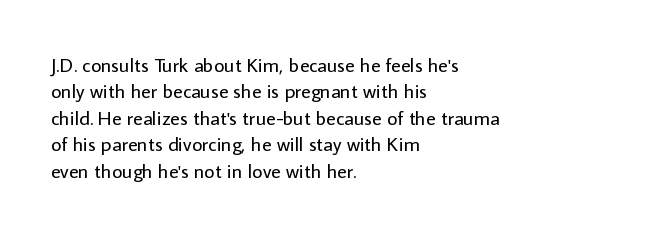
Q: Is the text bold? A: No.
Q: Is the text italic (slanted)? A: No, it is upright.
Q: Is the text underlined? A: No.
Q: How is the paragraph aligned? A: Left-aligned.
Q: Is the spacing between letters normal or unusually wide? A: Normal.
Q: Is the spacing between lines tight, normal or loose? A: Normal.
